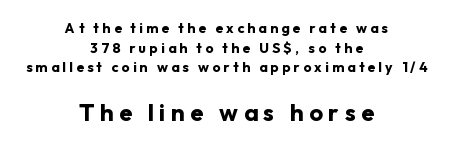
The image shows 24 px bold type, upright; set centered, normal line spacing (1.41x), unusually wide letter spacing (+0.23 em), not underlined; the second (bottom) block is 1.71x larger.
